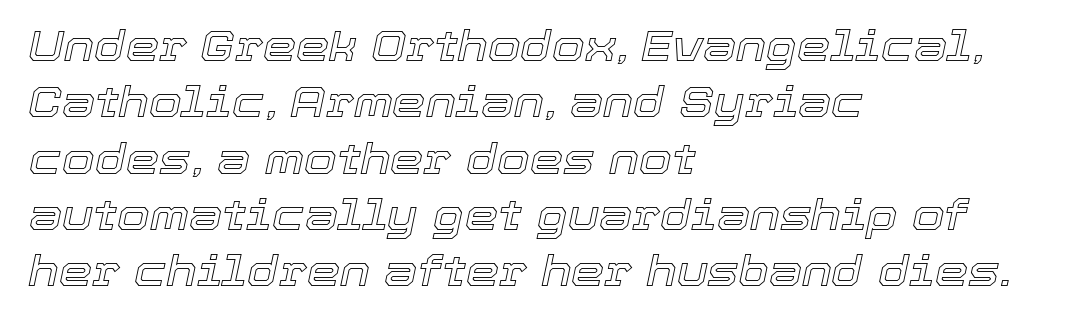
Descender tails drop into unmarked territory. Style check: oblique. Look at the tracking — it's just the regular setting, nothing added. Does the copy run flush right? No — it runs flush left.
